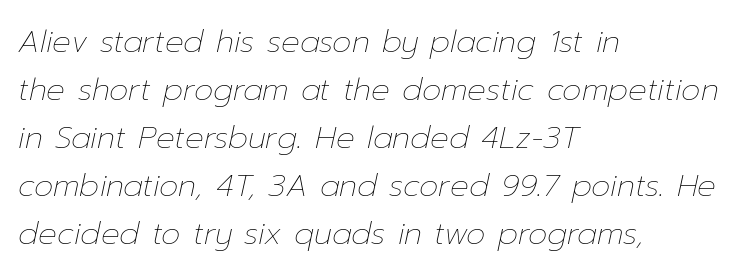
{"italic": "yes", "lean": "right", "slant_degrees": 12, "bold": "no", "weight": "thin", "width": "normal", "stroke_contrast": "low", "x_height": "medium", "monospaced": "no", "underline": "no", "align": "left", "line_spacing": "normal", "line_spacing_ratio": 1.55, "letter_spacing": "normal", "letter_spacing_em": 0.0, "glyph_px": 31}
